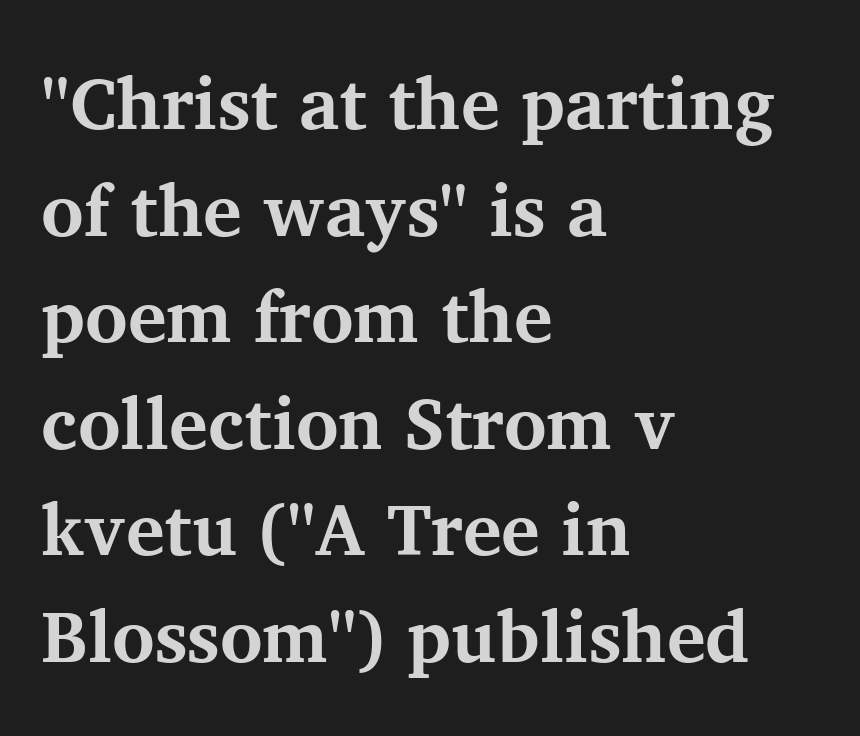
The image shows 73 px bold serif type, upright; set left-aligned, normal line spacing (1.46x), normal letter spacing, not underlined; medium stroke contrast and a medium x-height.
